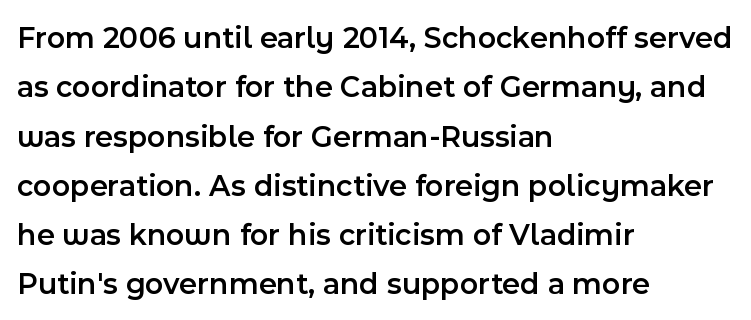
Descenders are the only things crossing below the line. The rendering anchors every line to the left-hand side. The passage shown is typed in a proportional face where columns would drift. Students, this is semibold: more ink than regular, less than bold. No italicization has been applied; the sample stays upright.
